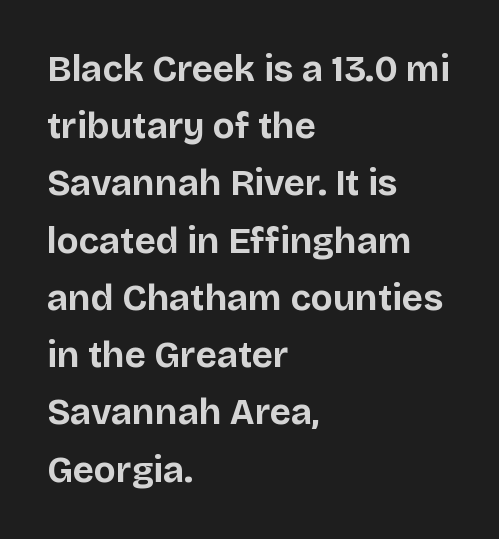
Inter-character spacing is left at the font's built-in metrics. Honestly, there is no underline to notice here at all. The sample has been set heavy, in full bold. These lines were composed using upright roman letters. Line spacing here is normal. The passage shown is typeset with a sans-serif family.
